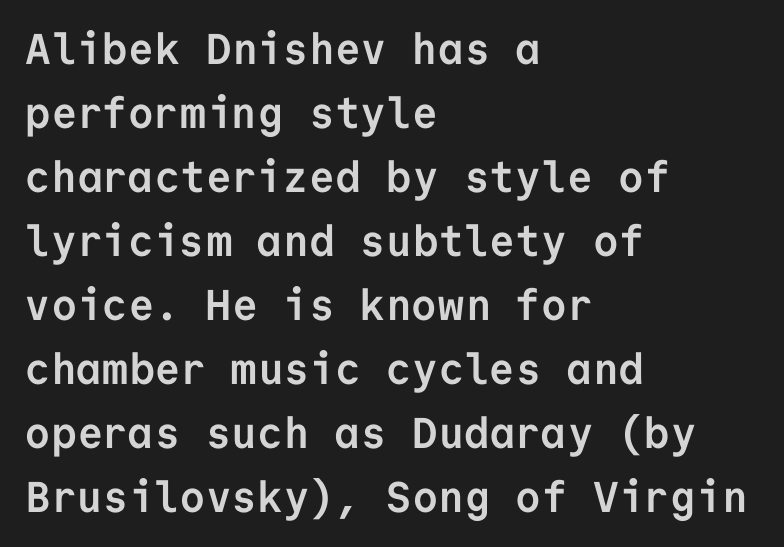
The image shows 43 px semibold sans-serif type, upright, monospaced; set left-aligned, normal line spacing (1.49x), normal letter spacing, not underlined; low stroke contrast and a medium x-height.
